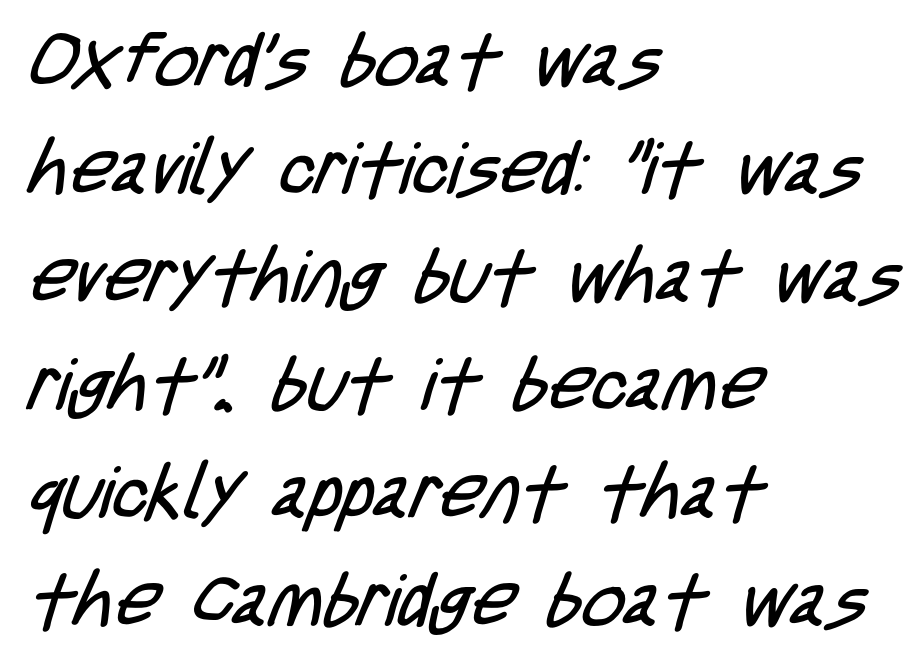
The image shows 74 px regular-weight, condensed sans-serif type; set left-aligned, normal line spacing (1.46x), normal letter spacing, not underlined; low stroke contrast and a large x-height.
